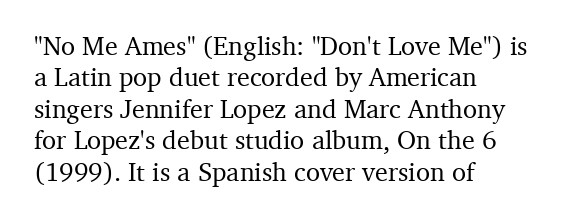
Q: Is the text italic (slanted)? A: No, it is upright.
Q: Is the text underlined? A: No.
Q: How is the paragraph aligned? A: Left-aligned.
Q: Is the spacing between letters normal or unusually wide? A: Normal.
